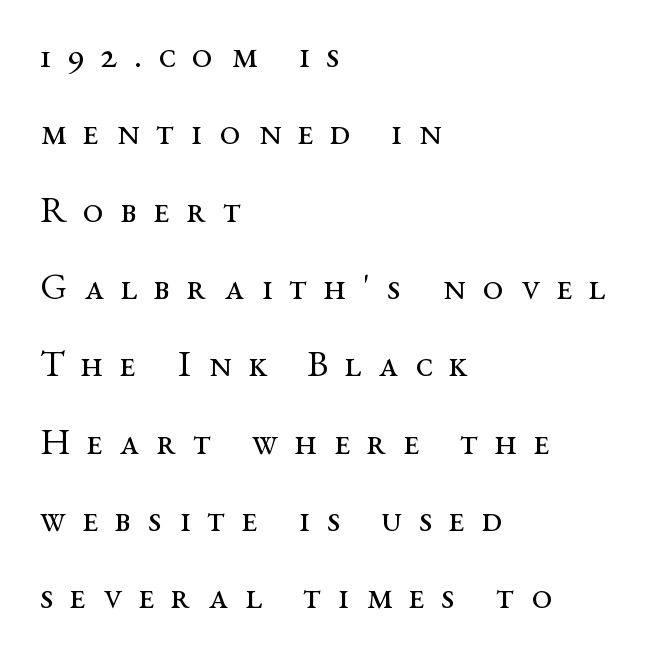
{"serif": "yes", "italic": "no", "bold": "no", "weight": "regular", "width": "wide", "stroke_contrast": "medium", "x_height": "medium", "monospaced": "no", "underline": "no", "align": "left", "line_spacing": "loose", "line_spacing_ratio": 2.09, "letter_spacing": "wide", "letter_spacing_em": 0.45, "glyph_px": 37}
